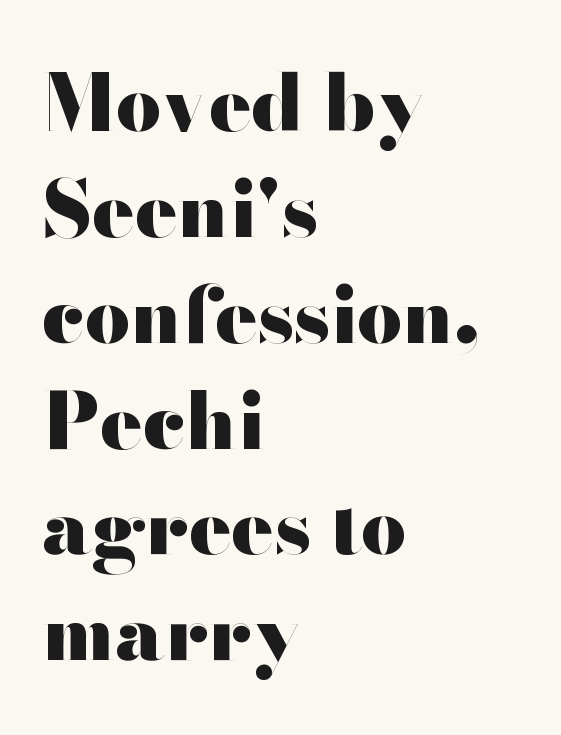
The image shows 79 px heavy, wide sans-serif type, upright; set left-aligned, normal line spacing (1.34x), normal letter spacing, not underlined; high stroke contrast and a small x-height.
